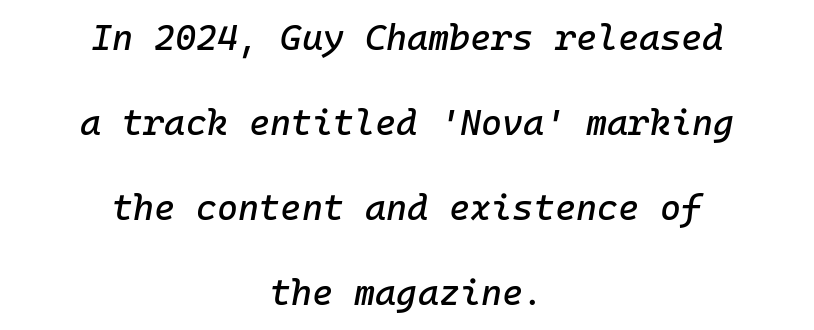
Q: Is the text italic (slanted)? A: Yes, it leans right by about 10 degrees.
Q: Is the text underlined? A: No.
Q: How is the paragraph aligned? A: Centered.
Q: Is the spacing between letters normal or unusually wide? A: Normal.
Q: Is the spacing between lines tight, normal or loose? A: Loose.
Q: Width (condensed, normal, or wide)? A: Normal.
Q: Stroke contrast? A: Low.
Q: x-height? A: Medium.
Q: Monospaced? A: Yes.
